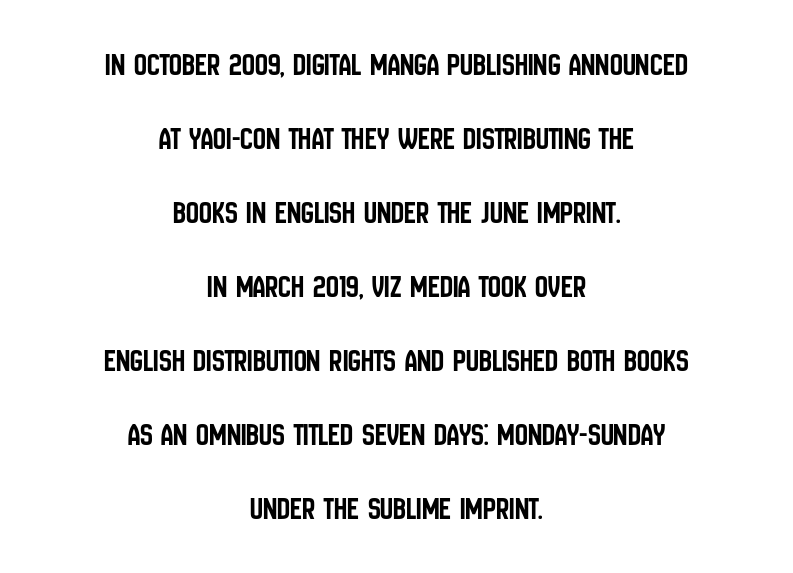
Q: Is the text italic (slanted)? A: No, it is upright.
Q: Is the typeface a serif or a sans-serif typeface? A: Sans-serif.
Q: Is the text underlined? A: No.
Q: How is the paragraph aligned? A: Centered.
Q: Is the spacing between letters normal or unusually wide? A: Normal.
Q: Is the spacing between lines tight, normal or loose? A: Loose.
Q: Width (condensed, normal, or wide)? A: Condensed.
Q: Stroke contrast? A: Low.
Q: x-height? A: Large.
Q: Monospaced? A: No.
